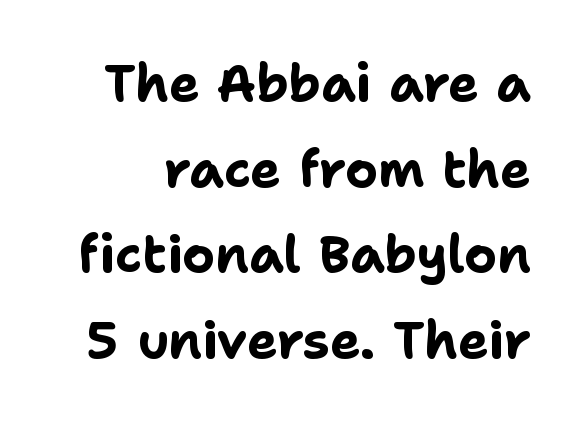
{"serif": "no", "italic": "no", "bold": "yes", "weight": "bold", "width": "normal", "stroke_contrast": "low", "x_height": "medium", "monospaced": "no", "underline": "no", "line_spacing": "normal", "line_spacing_ratio": 1.68, "letter_spacing": "normal", "letter_spacing_em": 0.0, "glyph_px": 51}
